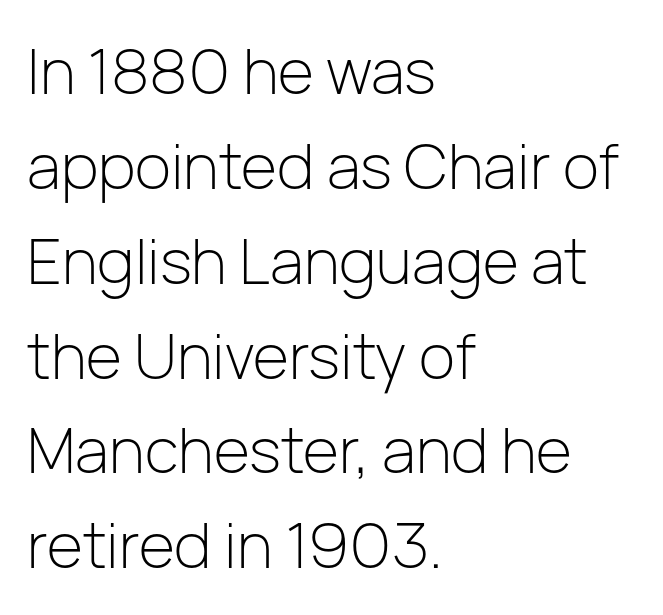
{"serif": "no", "italic": "no", "bold": "no", "weight": "light", "width": "normal", "stroke_contrast": "low", "x_height": "medium", "monospaced": "no", "underline": "no", "align": "left", "line_spacing": "normal", "line_spacing_ratio": 1.53, "letter_spacing": "normal", "letter_spacing_em": 0.0, "glyph_px": 62}
